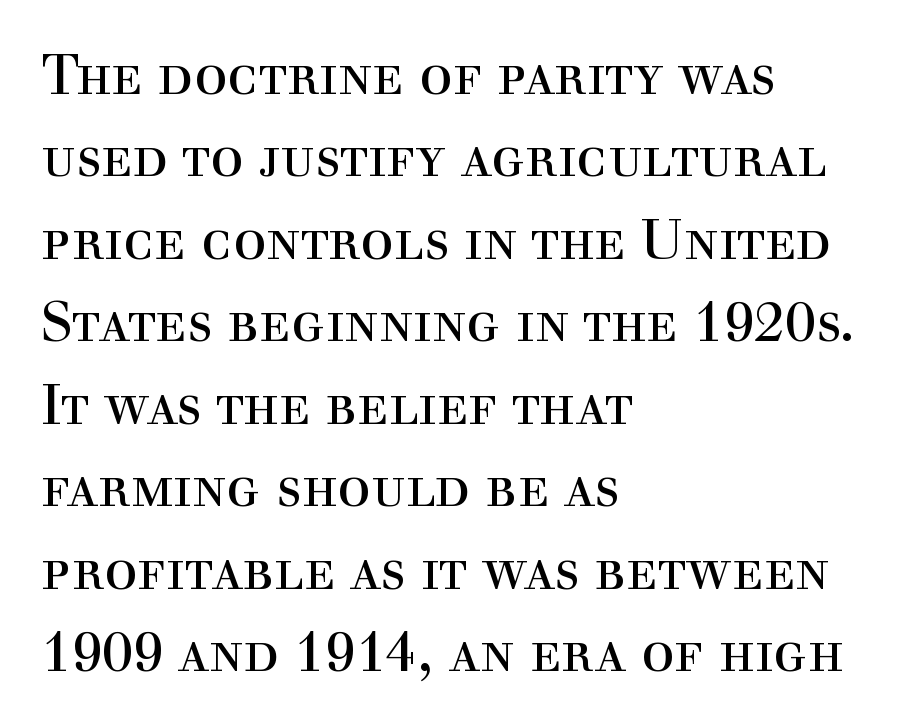
{"serif": "yes", "italic": "no", "bold": "no", "weight": "regular", "width": "normal", "x_height": "medium", "monospaced": "no", "underline": "no", "align": "left", "line_spacing": "normal", "line_spacing_ratio": 1.5, "letter_spacing": "normal", "letter_spacing_em": 0.0, "glyph_px": 55}
